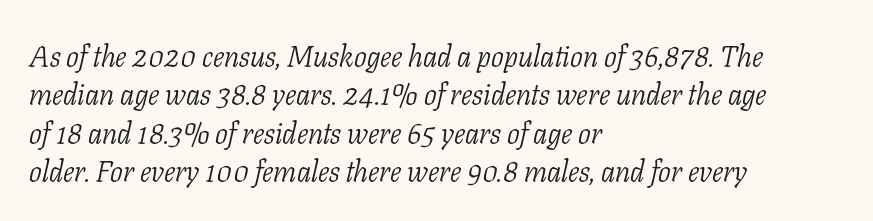
The passage shown is typed in a proportional face where columns would drift. Quick note: italic. The specimen omits any rule beneath the text block's lines. You could call the tracking neutral — neither tight nor loose.
